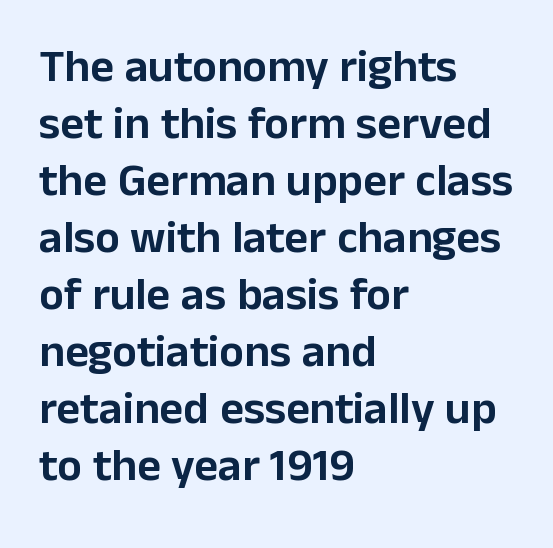
Letter spacing: default. Does the copy run flush right? No — it runs flush left. Check the space under the baseline: it is left empty. Looks like regular typesetting: each glyph gets only the width it needs. Quick note: not italic, upright. This is sans-serif lettering, the kind often seen on screens and signage.
